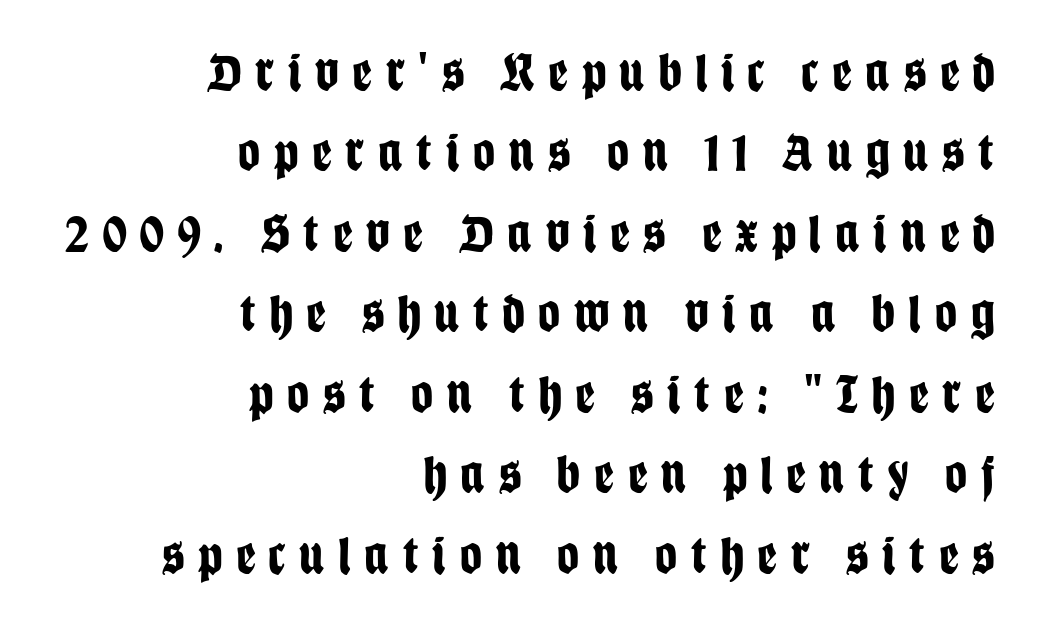
The image shows 54 px bold, condensed sans-serif type, upright; set right-aligned, normal line spacing (1.49x), unusually wide letter spacing (+0.26 em), not underlined; low stroke contrast and a large x-height.
